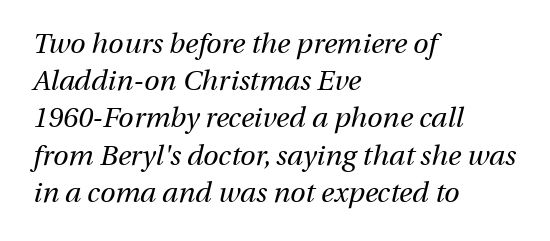
Q: Is the text bold? A: No.
Q: Is the text italic (slanted)? A: Yes, it leans right by about 13 degrees.
Q: Is the text underlined? A: No.
Q: How is the paragraph aligned? A: Left-aligned.
Q: Is the spacing between letters normal or unusually wide? A: Normal.
Q: Is the spacing between lines tight, normal or loose? A: Normal.
Q: Width (condensed, normal, or wide)? A: Normal.
Q: Stroke contrast? A: Medium.
Q: x-height? A: Medium.
Q: Monospaced? A: No.
